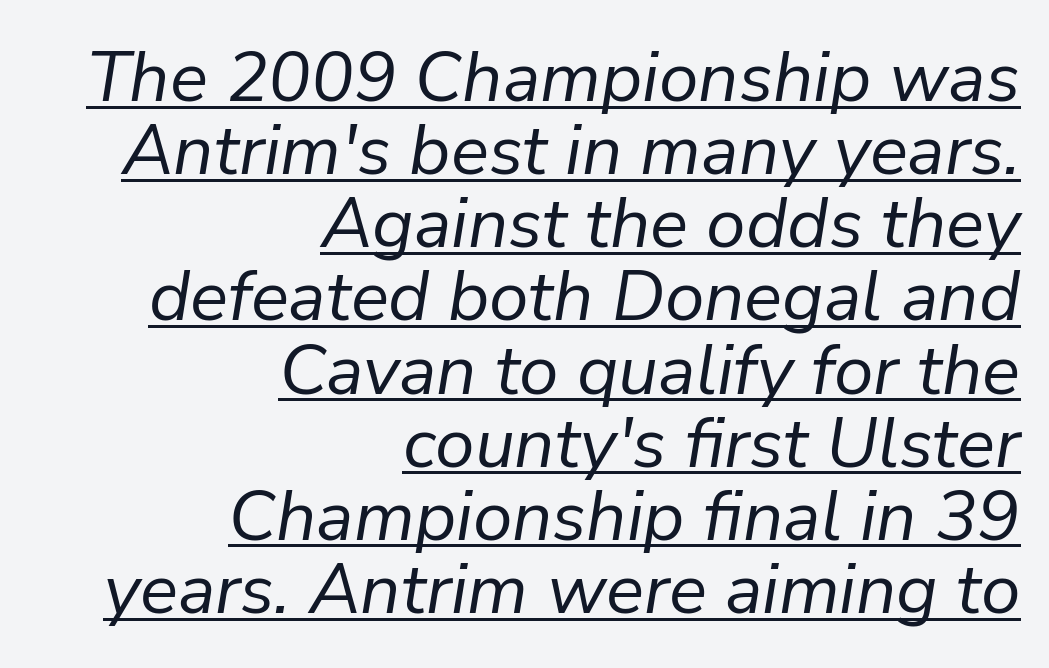
{"italic": "yes", "lean": "right", "slant_degrees": 9, "bold": "no", "weight": "regular", "width": "normal", "stroke_contrast": "low", "x_height": "medium", "monospaced": "no", "underline": "yes", "align": "right", "line_spacing": "tight", "line_spacing_ratio": 1.03, "letter_spacing": "normal", "letter_spacing_em": 0.0, "glyph_px": 71}
